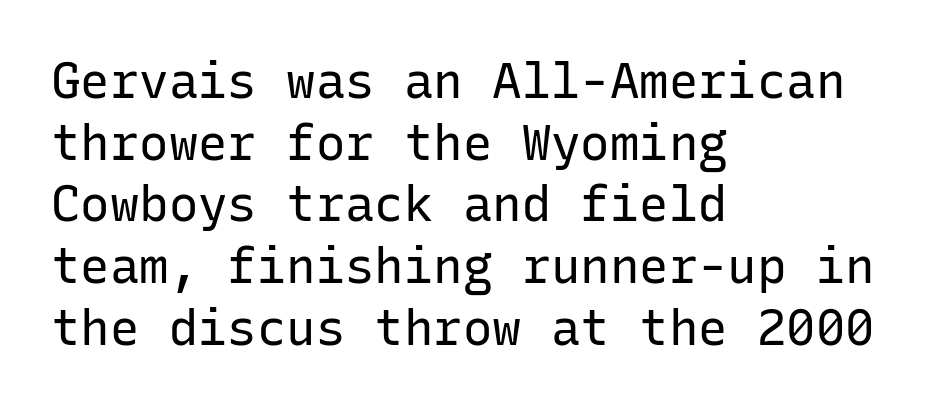
{"serif": "no", "italic": "no", "bold": "no", "weight": "regular", "width": "normal", "stroke_contrast": "low", "x_height": "medium", "monospaced": "yes", "underline": "no", "align": "left", "line_spacing": "normal", "line_spacing_ratio": 1.26, "letter_spacing": "normal", "letter_spacing_em": 0.0, "glyph_px": 49}
